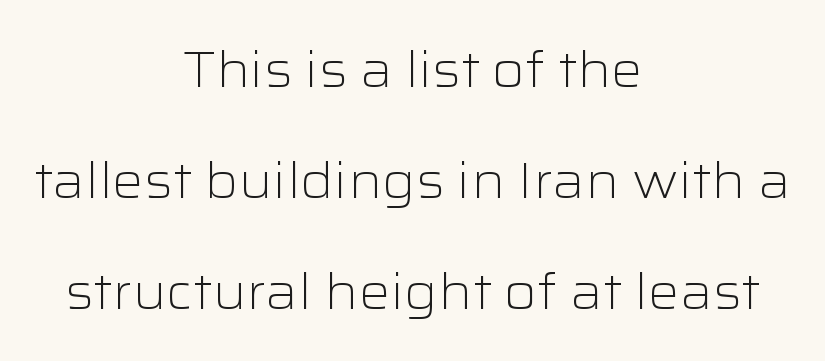
The image shows 50 px light, wide sans-serif type, upright; set centered, loose line spacing (2.22x), normal letter spacing, not underlined; low stroke contrast and a medium x-height.
